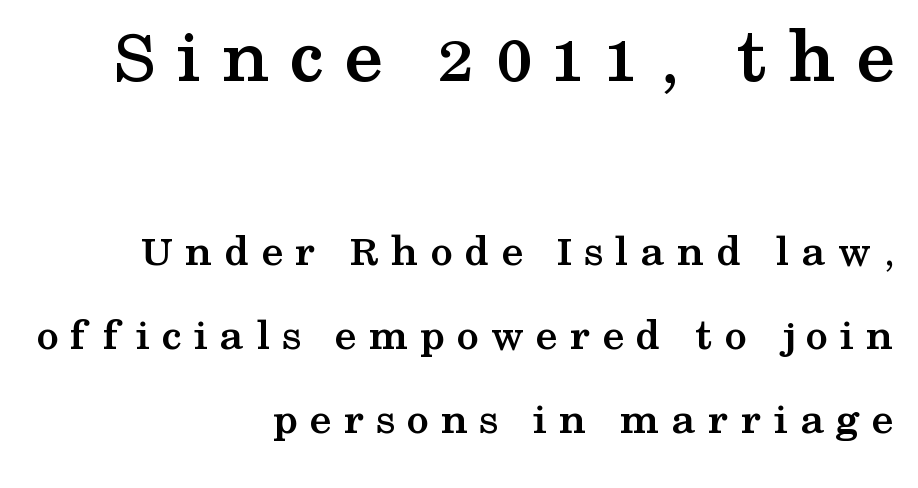
Any mark beneath the type? The region is blank. Weight: bold. Where is the straight margin? On the right. Typographically, this falls in the serif category.
